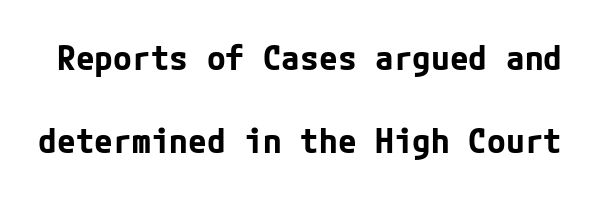
The image shows 34 px bold sans-serif type, upright; set loose line spacing (2.44x), normal letter spacing, not underlined; low stroke contrast and a medium x-height.
